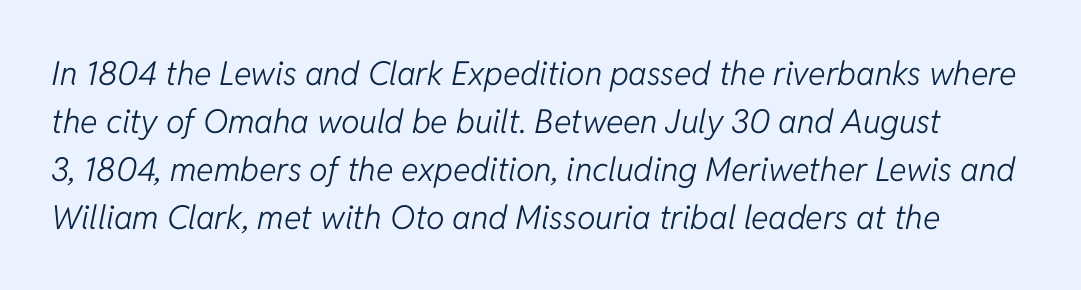
The image shows 33 px light type, italic (leaning right); set normal line spacing (1.45x), normal letter spacing, not underlined; low stroke contrast and a medium x-height.
